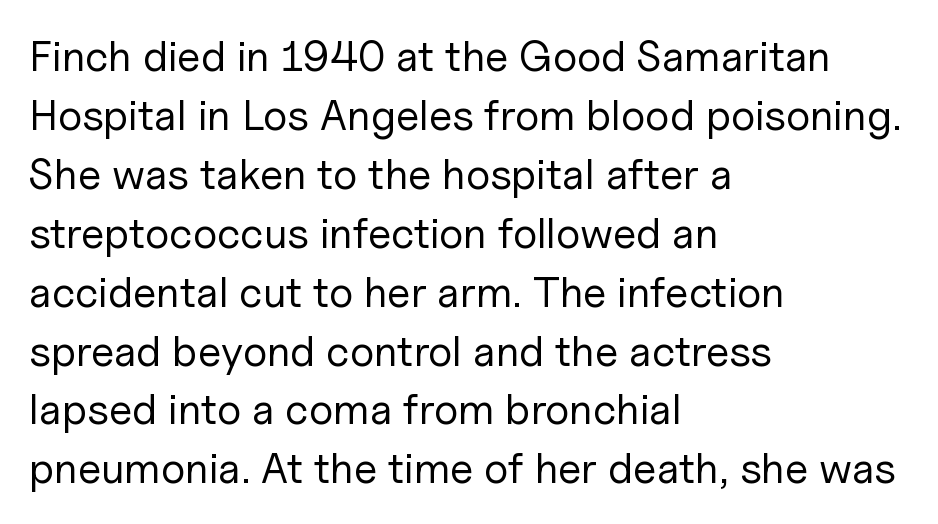
The image shows 43 px regular-weight sans-serif type, upright; set left-aligned, normal line spacing (1.37x), normal letter spacing, not underlined; low stroke contrast and a medium x-height.
